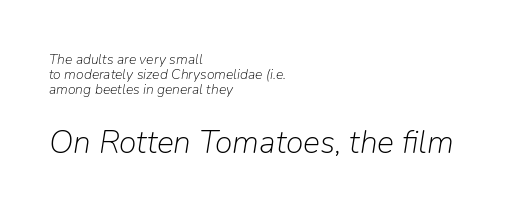
Q: Is the text bold? A: No.
Q: Is the text italic (slanted)? A: Yes, it leans right by about 9 degrees.
Q: Is the text underlined? A: No.
Q: How is the paragraph aligned? A: Left-aligned.
Q: Is the spacing between letters normal or unusually wide? A: Normal.
Q: Is the spacing between lines tight, normal or loose? A: Tight.
Q: Which block of text is set in a larger size, the first (top) or the second (bottom)? A: The second (bottom) one.
Q: Width (condensed, normal, or wide)? A: Normal.
Q: Stroke contrast? A: Low.
Q: x-height? A: Medium.
Q: Monospaced? A: No.
